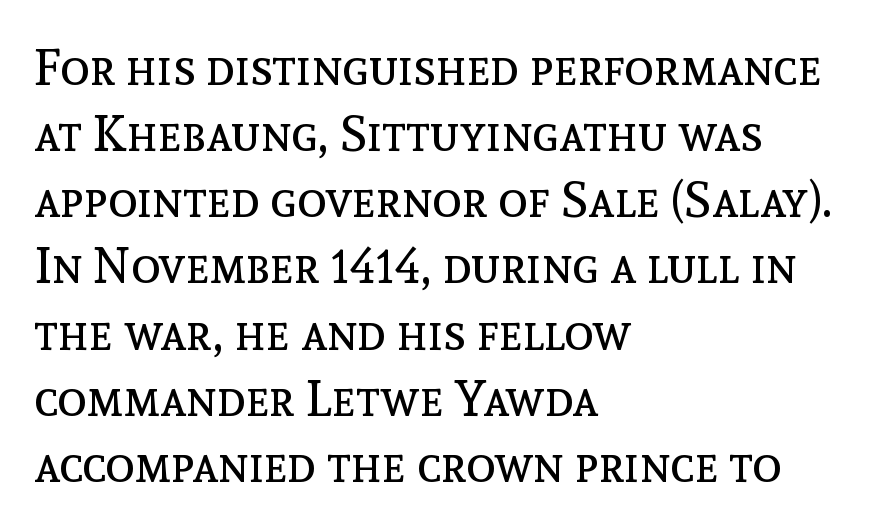
Think standard paragraph weight, or any step lighter than that. Do the characters align in a grid? No, the font is proportional. The line-height multiplier appears to be the usual default. Posture: straight, roman, zero tilt. Nothing unusual about the tracking: characters are spaced as the font intends. Short and long lines alike share a common starting point at left.
